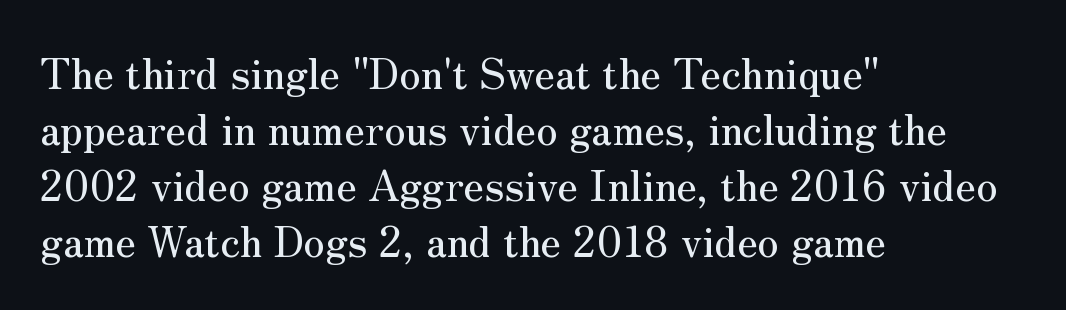
{"serif": "yes", "italic": "no", "width": "normal", "stroke_contrast": "medium", "x_height": "small", "monospaced": "no", "underline": "no", "align": "left", "line_spacing": "normal", "line_spacing_ratio": 1.33, "letter_spacing": "normal", "letter_spacing_em": 0.0, "glyph_px": 42}
